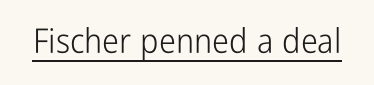
Q: Is the text bold? A: No.
Q: Is the text italic (slanted)? A: No, it is upright.
Q: Is the typeface a serif or a sans-serif typeface? A: Sans-serif.
Q: Is the text underlined? A: Yes.
Q: Is the spacing between letters normal or unusually wide? A: Normal.
Q: Width (condensed, normal, or wide)? A: Condensed.
Q: Stroke contrast? A: Low.
Q: x-height? A: Medium.
Q: Monospaced? A: No.
